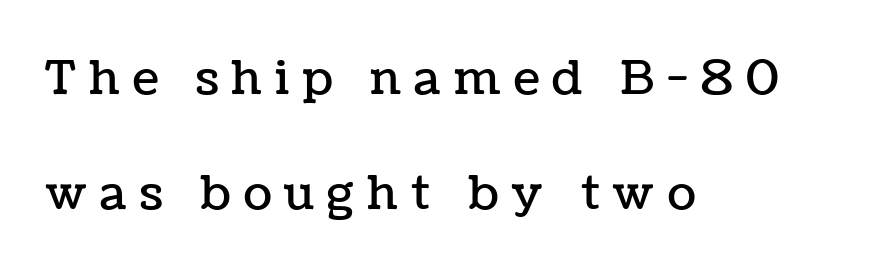
{"italic": "no", "width": "normal", "stroke_contrast": "low", "x_height": "medium", "monospaced": "no", "underline": "no", "align": "left", "line_spacing": "loose", "line_spacing_ratio": 2.44, "letter_spacing": "wide", "letter_spacing_em": 0.28, "glyph_px": 47}
